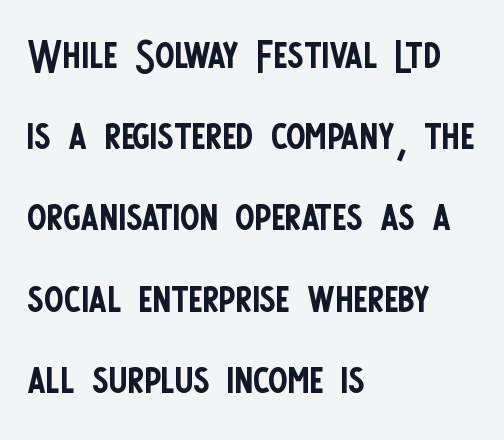
Upright lettering throughout. Students, note that the glyphs here touch the page at normal intervals. Where is the straight margin? On the left. The passage shown is typed in a proportional face where columns would drift. Quick note: underline off. The designer left line spacing at the default.
